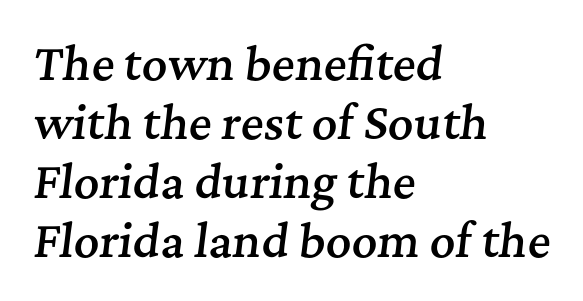
The image shows 44 px semibold serif type, italic (leaning right); set left-aligned, normal line spacing (1.34x), normal letter spacing, not underlined; medium stroke contrast and a medium x-height.
